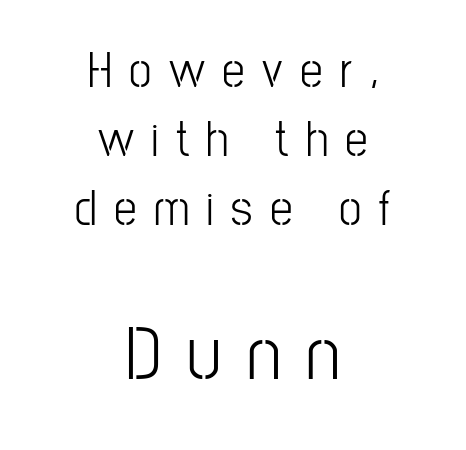
Q: Is the text italic (slanted)? A: No, it is upright.
Q: Is the typeface a serif or a sans-serif typeface? A: Sans-serif.
Q: Is the text underlined? A: No.
Q: How is the paragraph aligned? A: Centered.
Q: Is the spacing between letters normal or unusually wide? A: Unusually wide.
Q: Is the spacing between lines tight, normal or loose? A: Normal.
Q: Which block of text is set in a larger size, the first (top) or the second (bottom)? A: The second (bottom) one.
Q: Width (condensed, normal, or wide)? A: Condensed.
Q: Stroke contrast? A: Low.
Q: x-height? A: Medium.
Q: Monospaced? A: No.
